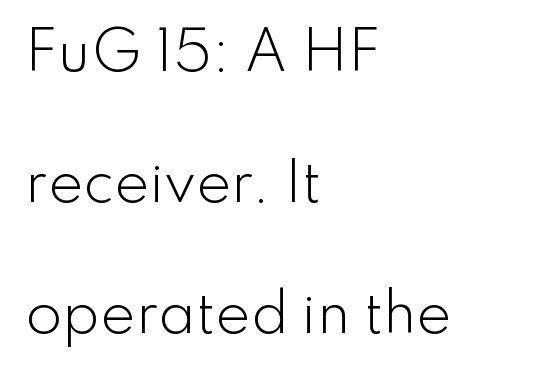
Serif or sans? Sans — the stroke terminals are bare. Does the lettering tilt? It doesn't — this is upright. Short note: letters normally spaced. Compared with a typical body face, this is equally light or lighter still. Letters rest on an invisible, unmarked baseline.
